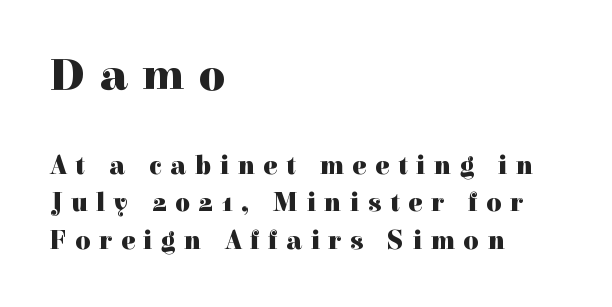
Plain, unruled lines of type. Notice how descenders clear the ascenders below comfortably — that's standard leading. Here the designer chose a conventional face with non-uniform glyph widths. Observe the wide spacing: letters keep a clear distance from each other.
